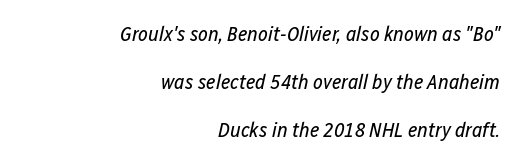
{"italic": "yes", "lean": "right", "slant_degrees": 12, "bold": "no", "underline": "no", "align": "right", "line_spacing": "loose", "line_spacing_ratio": 2.29, "letter_spacing": "normal", "letter_spacing_em": 0.0, "glyph_px": 21}
